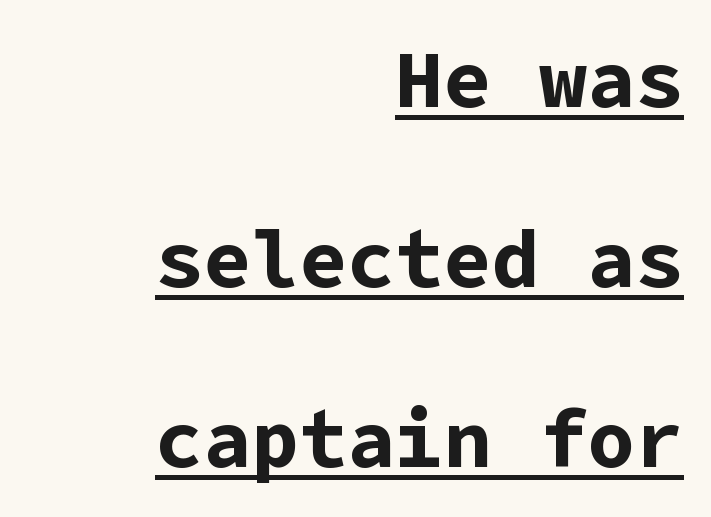
Reading down the column, the eye jumps a long way to each next line. In terms of letterspacing, this is plain default setting. Grotesque or geometric, the face here clearly has no serifs. Every letter is thick-stroked: bold, no question.
